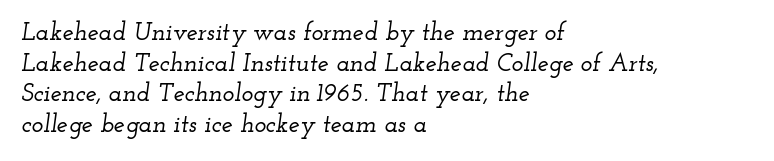
Casual observation: everything's shoved over to the left. Students, note that the glyphs here touch the page at normal intervals. Words float on clear page, feet unadorned. Yep, that's italic — everything's leaning.
